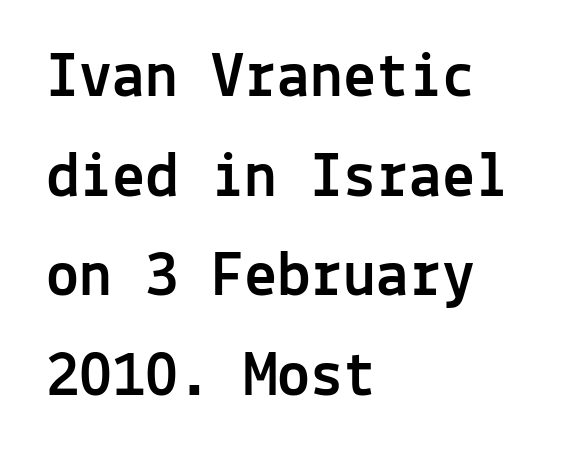
The image shows 66 px sans-serif type, upright, monospaced; set left-aligned, normal line spacing (1.51x), normal letter spacing, not underlined; a medium x-height.
